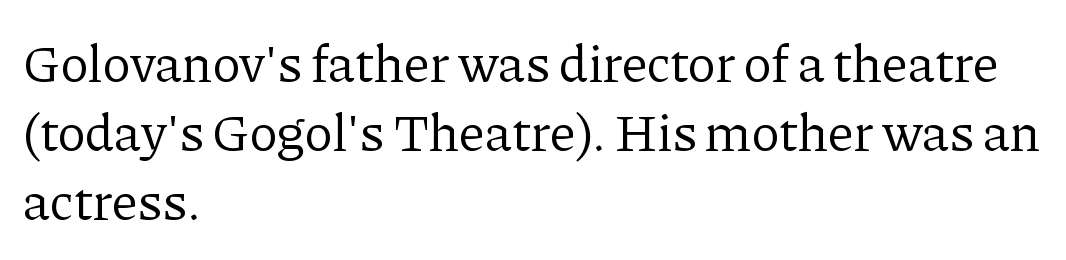
Q: Is the text bold? A: No.
Q: Is the text italic (slanted)? A: No, it is upright.
Q: Is the typeface a serif or a sans-serif typeface? A: Serif.
Q: Is the text underlined? A: No.
Q: How is the paragraph aligned? A: Left-aligned.
Q: Is the spacing between letters normal or unusually wide? A: Normal.
Q: Is the spacing between lines tight, normal or loose? A: Normal.
Q: Width (condensed, normal, or wide)? A: Normal.
Q: Stroke contrast? A: Low.
Q: x-height? A: Medium.
Q: Monospaced? A: No.
